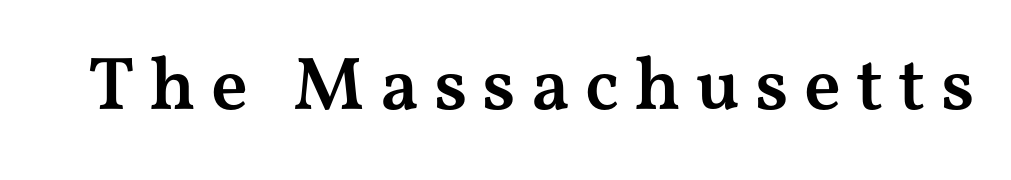
{"serif": "yes", "italic": "no", "bold": "semi", "weight": "semibold", "width": "wide", "stroke_contrast": "medium", "x_height": "medium", "monospaced": "no", "underline": "no", "letter_spacing": "wide", "letter_spacing_em": 0.2, "glyph_px": 75}
